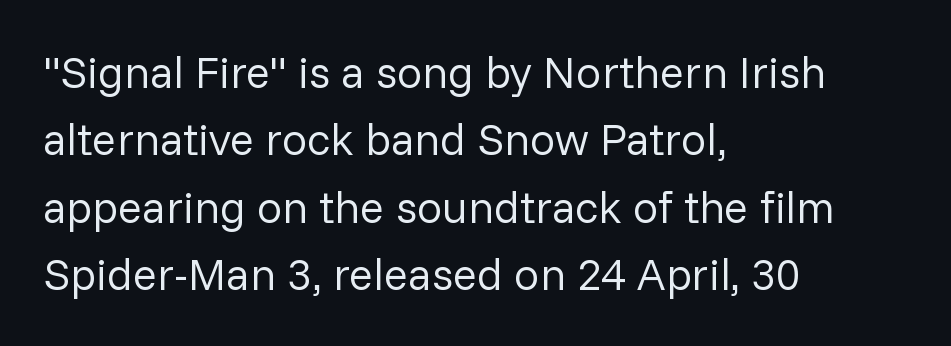
{"serif": "no", "italic": "no", "bold": "no", "weight": "regular", "width": "normal", "stroke_contrast": "low", "x_height": "medium", "monospaced": "no", "underline": "no", "align": "left", "line_spacing": "normal", "line_spacing_ratio": 1.5, "letter_spacing": "normal", "letter_spacing_em": 0.0, "glyph_px": 45}
